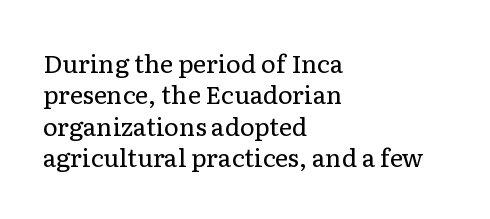
The image shows 25 px text type, upright; set left-aligned, normal line spacing (1.26x), normal letter spacing, not underlined.
